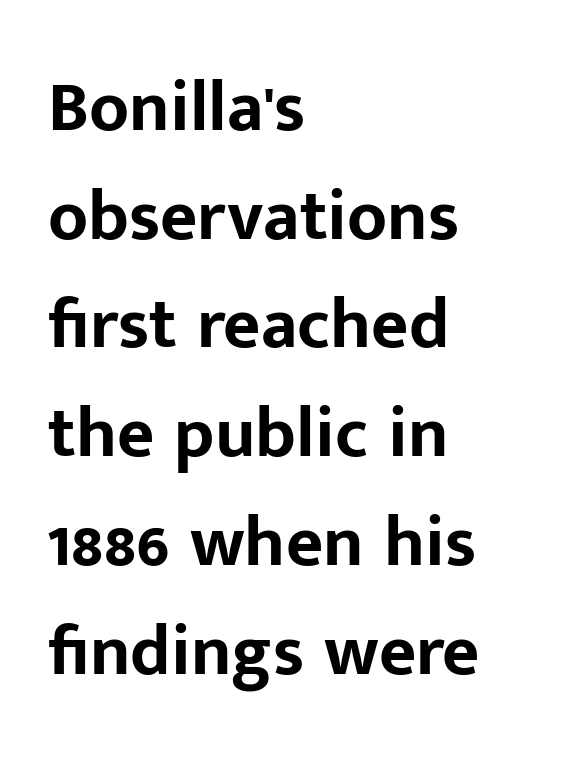
Q: Is the text bold? A: Yes.
Q: Is the text italic (slanted)? A: No, it is upright.
Q: Is the typeface a serif or a sans-serif typeface? A: Sans-serif.
Q: Is the text underlined? A: No.
Q: How is the paragraph aligned? A: Left-aligned.
Q: Is the spacing between letters normal or unusually wide? A: Normal.
Q: Is the spacing between lines tight, normal or loose? A: Normal.
Q: Width (condensed, normal, or wide)? A: Normal.
Q: Stroke contrast? A: Low.
Q: x-height? A: Medium.
Q: Monospaced? A: No.
